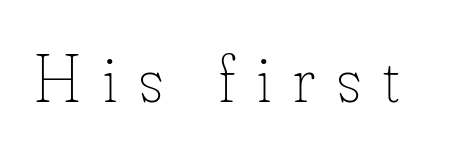
The image shows 69 px thin type, upright; set unusually wide letter spacing (+0.32 em), not underlined; low stroke contrast and a small x-height.
